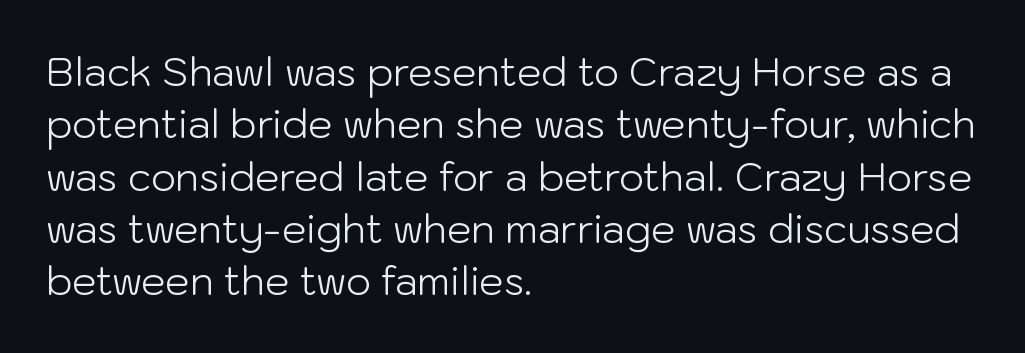
Q: Is the text bold? A: No.
Q: Is the text italic (slanted)? A: No, it is upright.
Q: Is the typeface a serif or a sans-serif typeface? A: Sans-serif.
Q: Is the text underlined? A: No.
Q: How is the paragraph aligned? A: Left-aligned.
Q: Is the spacing between letters normal or unusually wide? A: Normal.
Q: Is the spacing between lines tight, normal or loose? A: Normal.
Q: Width (condensed, normal, or wide)? A: Normal.
Q: Stroke contrast? A: Low.
Q: x-height? A: Medium.
Q: Monospaced? A: No.
